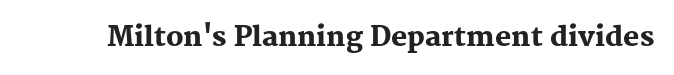
The image shows 27 px bold type, upright; set normal letter spacing, not underlined.
